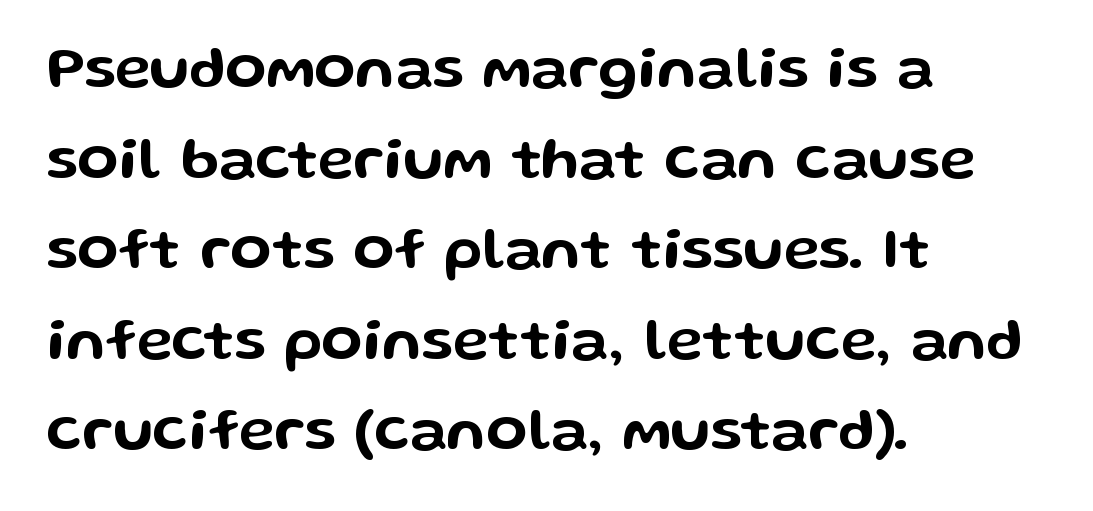
Descenders hang freely into open space. This sample is left-justified, so line endings fall wherever the words run out. Normally led — the rows are evenly, conventionally spaced. If you drew a line through each stem, it would be perfectly vertical. You could not count columns in this text — the font is proportionally spaced. What stands out about the letter spacing? Nothing — it is the standard amount.
